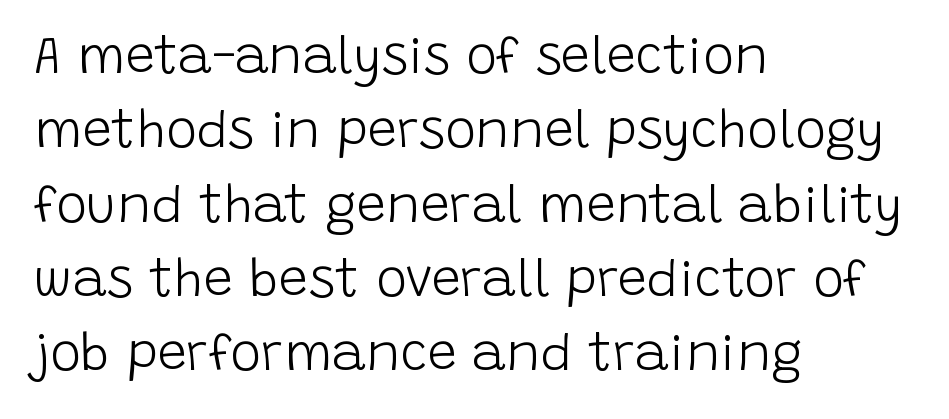
Letters have the restrained weight of plain body copy at most. Short note: letters normally spaced. Beneath every word, the page is bare. Leading: standard. Serif or sans? Sans — the stroke terminals are bare. Do the characters align in a grid? No, the font is proportional.
